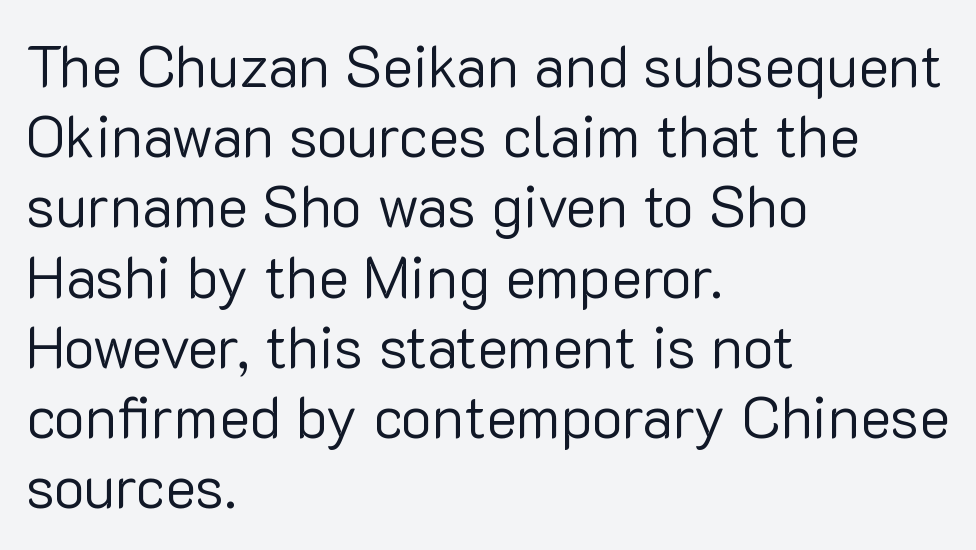
Q: Is the text bold? A: No.
Q: Is the text italic (slanted)? A: No, it is upright.
Q: Is the typeface a serif or a sans-serif typeface? A: Sans-serif.
Q: Is the text underlined? A: No.
Q: How is the paragraph aligned? A: Left-aligned.
Q: Is the spacing between letters normal or unusually wide? A: Normal.
Q: Width (condensed, normal, or wide)? A: Normal.
Q: Stroke contrast? A: Low.
Q: x-height? A: Medium.
Q: Monospaced? A: No.
